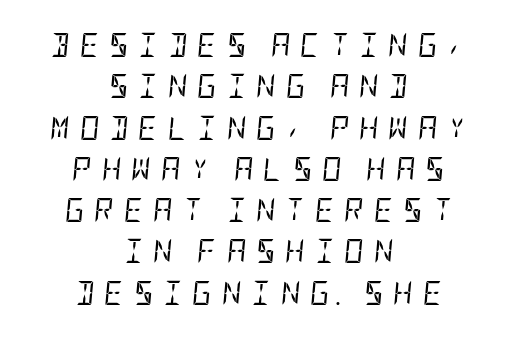
Q: Is the text bold? A: No.
Q: Is the text italic (slanted)? A: Yes, it leans right by about 5 degrees.
Q: Is the text underlined? A: No.
Q: How is the paragraph aligned? A: Centered.
Q: Is the spacing between letters normal or unusually wide? A: Unusually wide.
